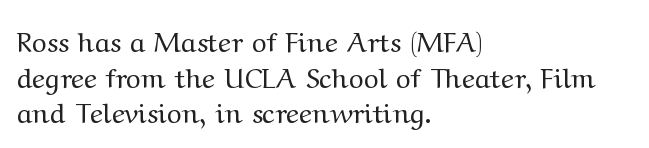
The image shows 28 px regular-weight, wide serif type, upright; set left-aligned, normal line spacing (1.27x), normal letter spacing, not underlined; medium stroke contrast and a medium x-height.
